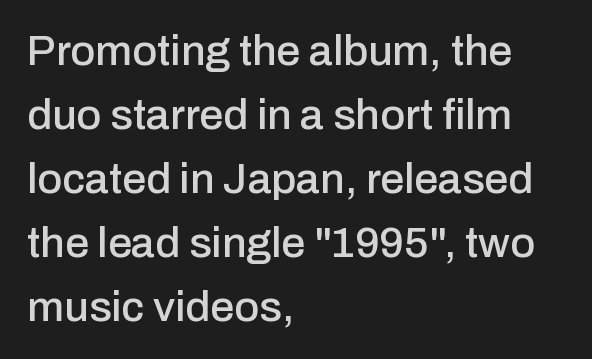
If you drew a line through each stem, it would be perfectly vertical. Vertical spacing — default. The horizontal fit of the characters is conventional and even. The glyphs are unaccompanied by any horizontal stroke below them. These lines are rendered in a variable-pitch font.
